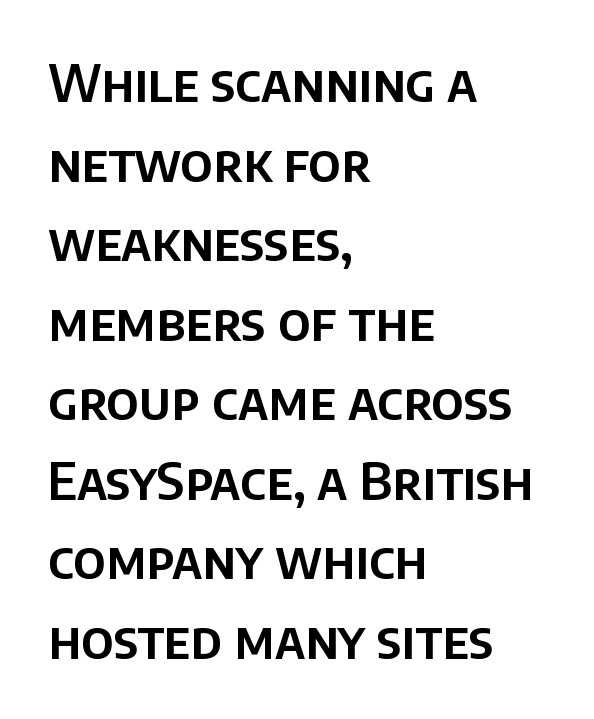
The image shows 52 px sans-serif type, upright; set left-aligned, normal line spacing (1.53x), normal letter spacing, not underlined; low stroke contrast and a large x-height.
